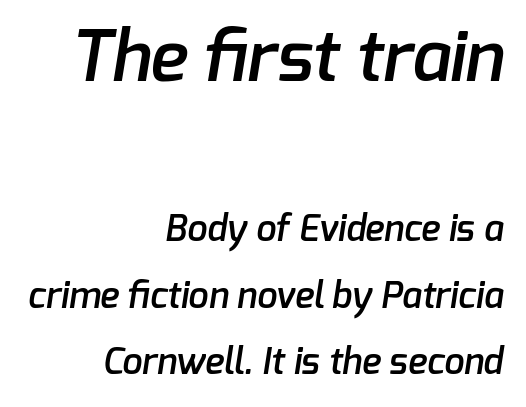
The image shows 71 px semibold sans-serif type; set right-aligned, line spacing 1.85x, normal letter spacing, not underlined; the first (top) block is 1.97x larger; low stroke contrast and a medium x-height.
